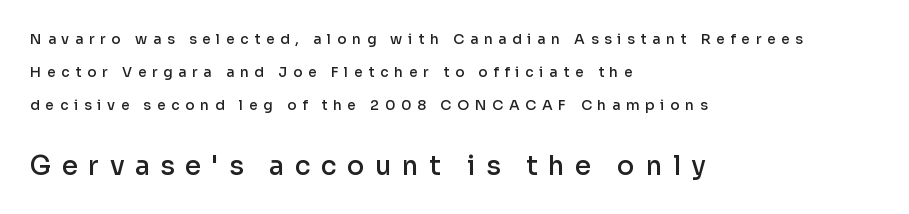
Q: Is the text bold? A: Semi-bold.
Q: Is the text italic (slanted)? A: No, it is upright.
Q: Is the text underlined? A: No.
Q: How is the paragraph aligned? A: Left-aligned.
Q: Is the spacing between letters normal or unusually wide? A: Unusually wide.
Q: Is the spacing between lines tight, normal or loose? A: Loose.
Q: Which block of text is set in a larger size, the first (top) or the second (bottom)? A: The second (bottom) one.
